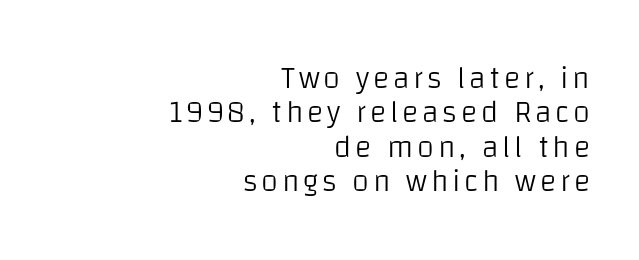
Q: Is the text bold? A: No.
Q: Is the text italic (slanted)? A: No, it is upright.
Q: Is the typeface a serif or a sans-serif typeface? A: Sans-serif.
Q: Is the text underlined? A: No.
Q: How is the paragraph aligned? A: Right-aligned.
Q: Is the spacing between lines tight, normal or loose? A: Tight.
Q: Width (condensed, normal, or wide)? A: Normal.
Q: Stroke contrast? A: Low.
Q: x-height? A: Large.
Q: Monospaced? A: No.
